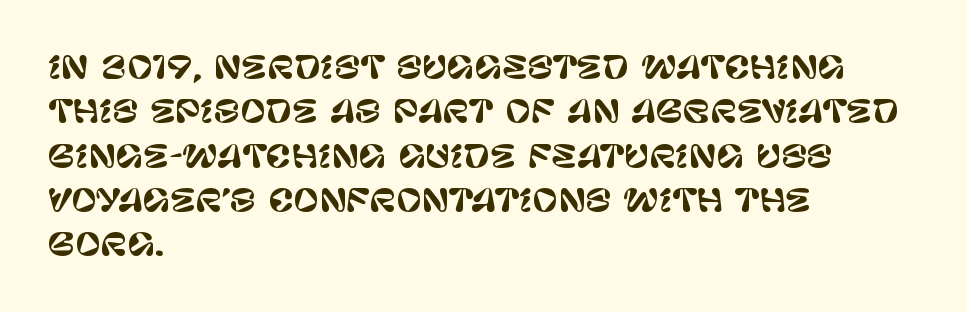
{"serif": "no", "width": "normal", "stroke_contrast": "low", "x_height": "large", "monospaced": "no", "underline": "no", "align": "left", "line_spacing": "normal", "line_spacing_ratio": 1.43, "letter_spacing": "normal", "letter_spacing_em": 0.0, "glyph_px": 31}
